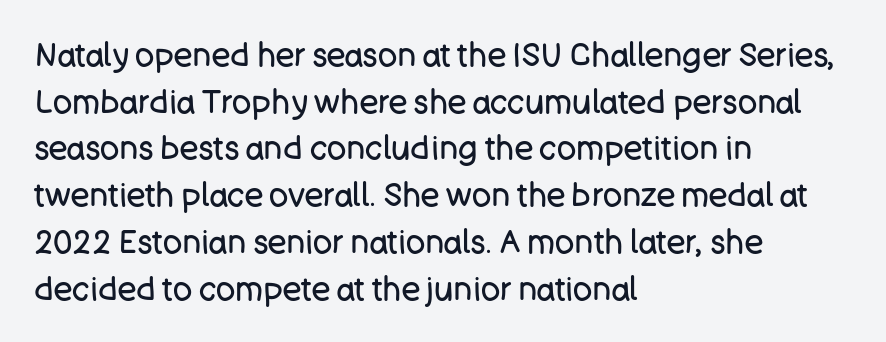
The image shows 32 px regular-weight sans-serif type, upright; set left-aligned, normal line spacing (1.46x), normal letter spacing, not underlined; low stroke contrast and a large x-height.
